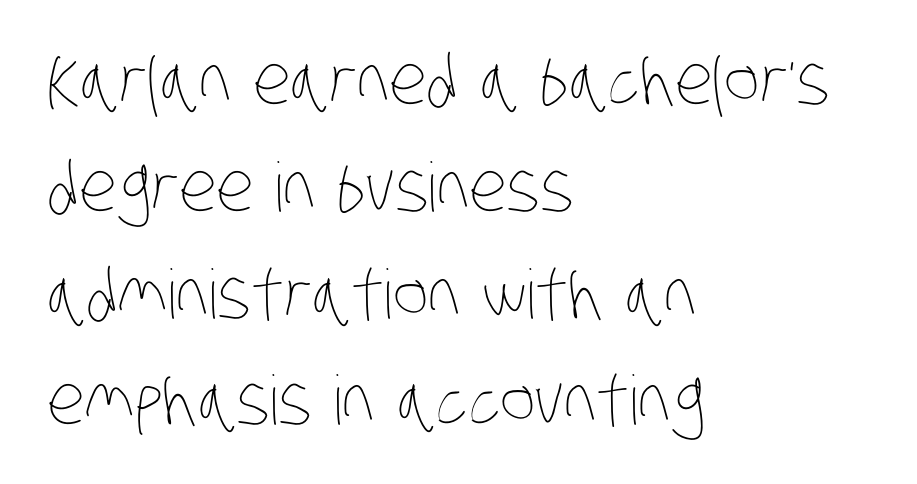
The characters are drawn with everyday or finer stroke widths. Short note: letters normally spaced. A classic flush-left, rag-right setting is used for this passage. Words float on clear page, feet unadorned. Note the varied advance widths — an 'i' is clearly narrower than an 'm'.
